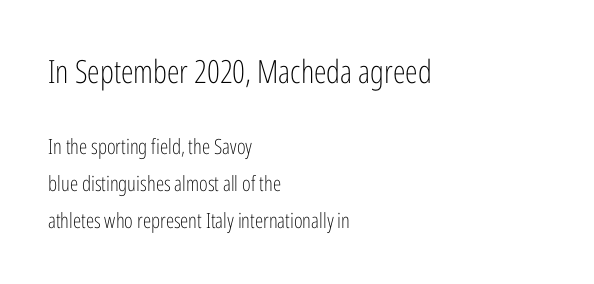
The image shows 32 px light, condensed sans-serif type, upright; set left-aligned, line spacing 1.78x, normal letter spacing, not underlined; the first (top) block is 1.52x larger; low stroke contrast and a medium x-height.
